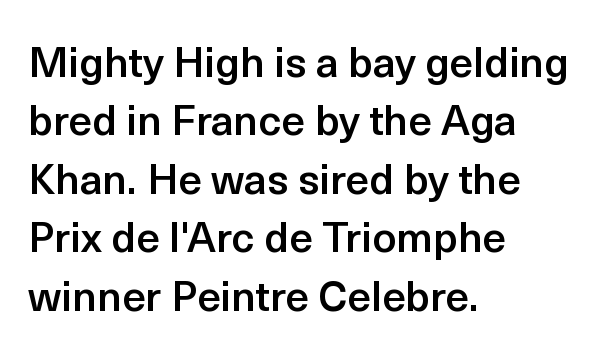
{"serif": "no", "italic": "no", "bold": "semi", "weight": "semibold", "width": "normal", "x_height": "medium", "monospaced": "no", "underline": "no", "align": "left", "line_spacing": "normal", "line_spacing_ratio": 1.39, "letter_spacing": "normal", "letter_spacing_em": 0.0, "glyph_px": 42}
